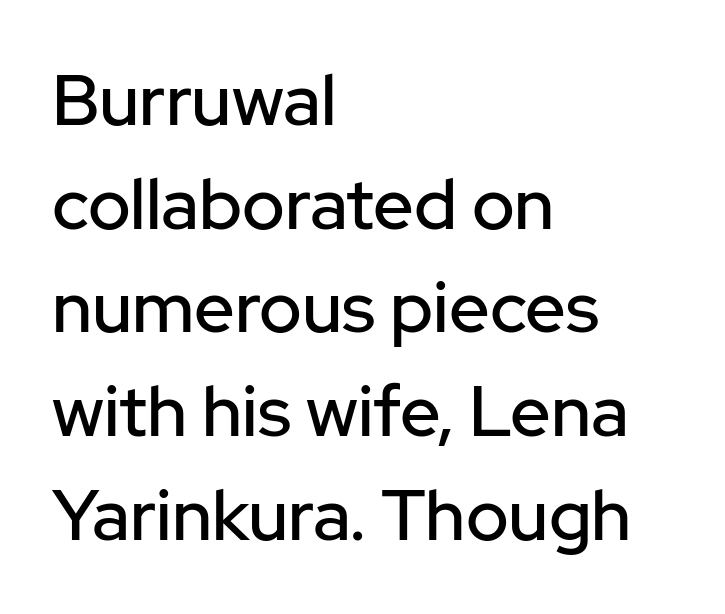
The image shows 71 px sans-serif type, upright; set left-aligned, normal line spacing (1.46x), normal letter spacing, not underlined; low stroke contrast and a medium x-height.
